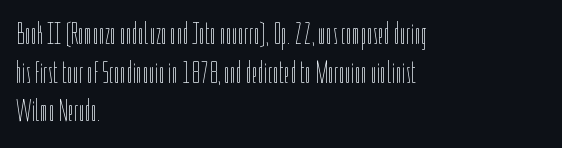
Q: Is the text bold? A: No.
Q: Is the text italic (slanted)? A: No, it is upright.
Q: Is the text underlined? A: No.
Q: How is the paragraph aligned? A: Left-aligned.
Q: Is the spacing between letters normal or unusually wide? A: Normal.
Q: Is the spacing between lines tight, normal or loose? A: Normal.
Q: Width (condensed, normal, or wide)? A: Condensed.
Q: Stroke contrast? A: Low.
Q: x-height? A: Medium.
Q: Monospaced? A: No.
